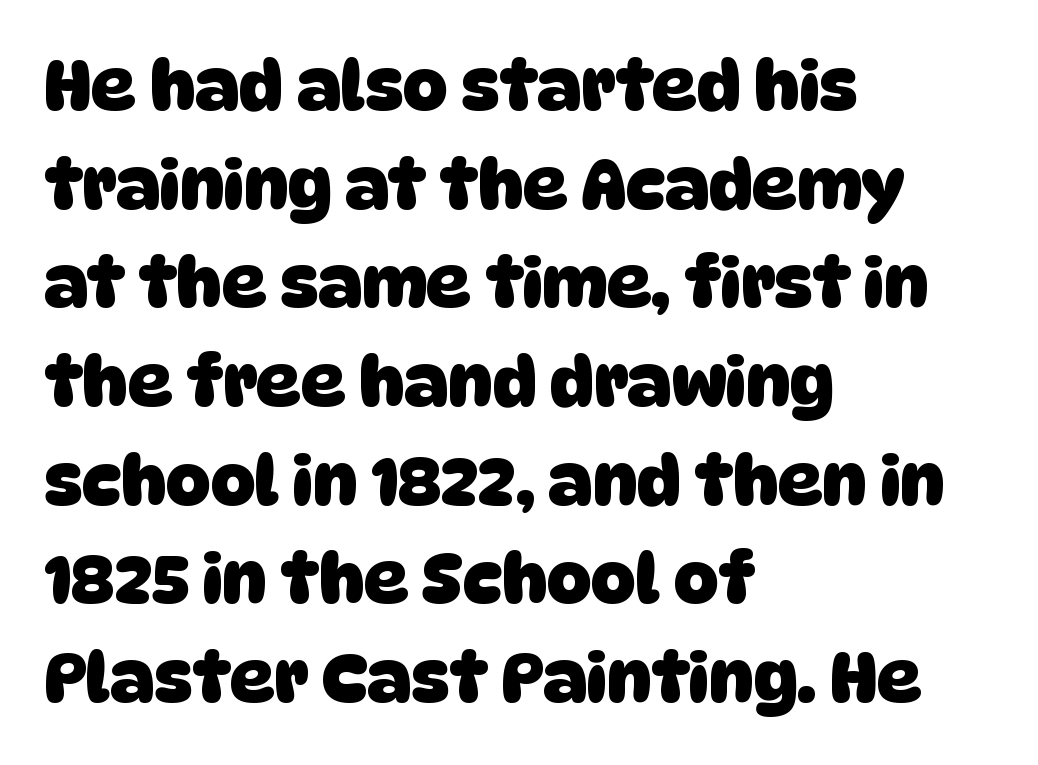
{"serif": "no", "bold": "yes", "weight": "heavy", "width": "normal", "stroke_contrast": "low", "x_height": "large", "monospaced": "no", "underline": "no", "align": "left", "line_spacing": "normal", "line_spacing_ratio": 1.43, "letter_spacing": "normal", "letter_spacing_em": 0.0, "glyph_px": 69}
